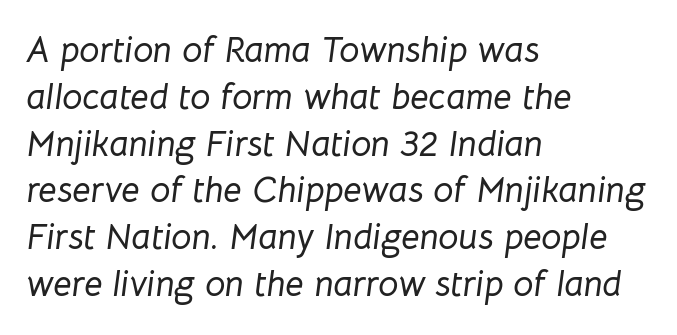
Q: Is the text italic (slanted)? A: Yes, it leans right by about 8 degrees.
Q: Is the text underlined? A: No.
Q: How is the paragraph aligned? A: Left-aligned.
Q: Is the spacing between letters normal or unusually wide? A: Normal.
Q: Is the spacing between lines tight, normal or loose? A: Normal.
Q: Width (condensed, normal, or wide)? A: Normal.
Q: Stroke contrast? A: Low.
Q: x-height? A: Medium.
Q: Monospaced? A: No.
